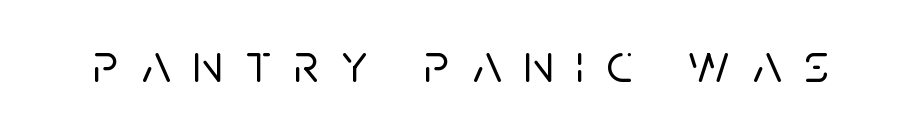
{"serif": "no", "italic": "no", "width": "normal", "stroke_contrast": "low", "x_height": "large", "monospaced": "no", "underline": "no", "letter_spacing": "wide", "letter_spacing_em": 0.4, "glyph_px": 56}
